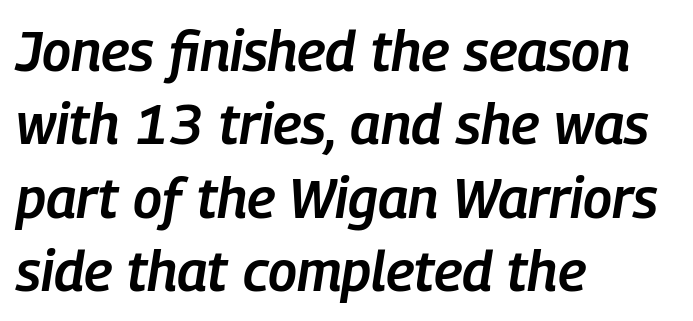
In terms of leading, this rendering sits right in the middle. Would a proofreader flag this as italicized? Yes. The letters advance in unequal steps, a hallmark of proportional type. The setting favours the left margin, as ordinary paragraphs usually do. No extra tracking has been applied to these lines.
